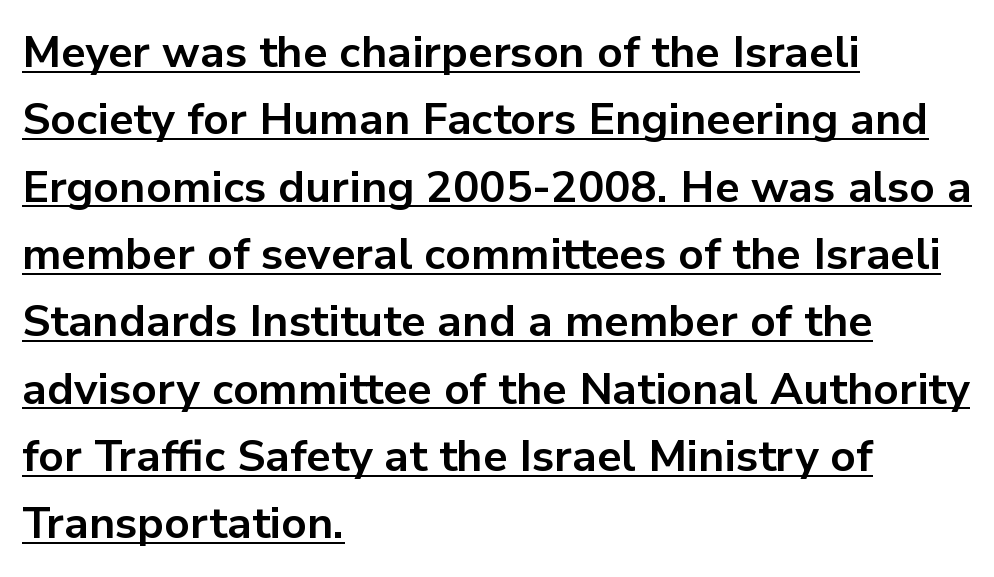
Q: Is the text bold? A: Yes.
Q: Is the text italic (slanted)? A: No, it is upright.
Q: Is the typeface a serif or a sans-serif typeface? A: Sans-serif.
Q: Is the text underlined? A: Yes.
Q: How is the paragraph aligned? A: Left-aligned.
Q: Is the spacing between letters normal or unusually wide? A: Normal.
Q: Is the spacing between lines tight, normal or loose? A: Normal.
Q: Width (condensed, normal, or wide)? A: Normal.
Q: Stroke contrast? A: Low.
Q: x-height? A: Medium.
Q: Monospaced? A: No.
